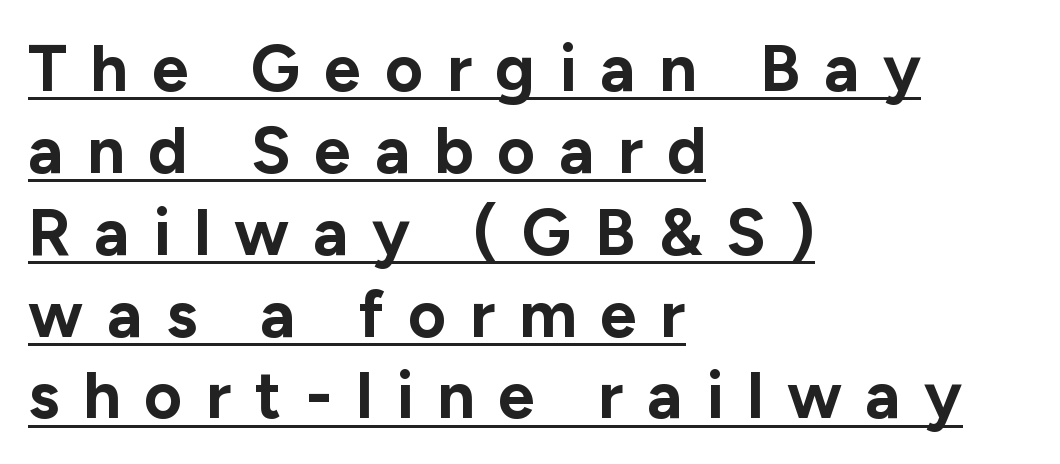
The image shows 66 px bold sans-serif type, upright; set left-aligned, line spacing 1.24x, unusually wide letter spacing (+0.36 em), underlined; low stroke contrast and a medium x-height.
